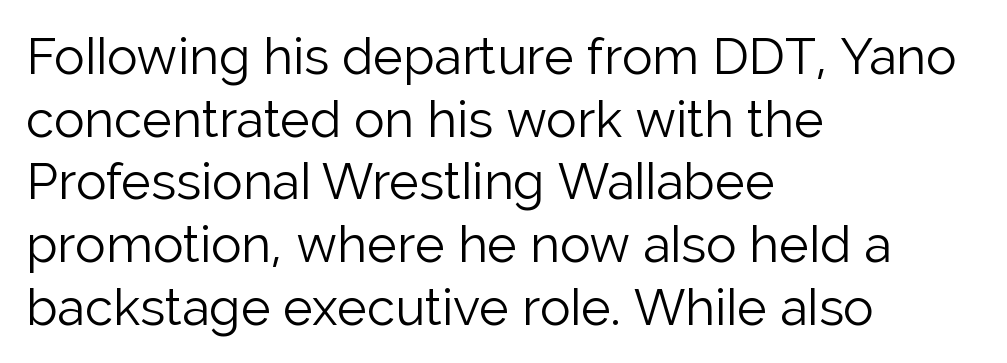
{"serif": "no", "italic": "no", "bold": "no", "weight": "light", "width": "normal", "stroke_contrast": "low", "x_height": "medium", "monospaced": "no", "underline": "no", "align": "left", "line_spacing_ratio": 1.23, "letter_spacing": "normal", "letter_spacing_em": 0.0, "glyph_px": 51}
